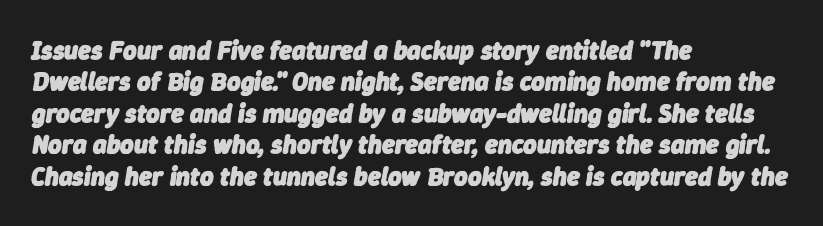
{"italic": "yes", "lean": "right", "slant_degrees": 9, "bold": "yes", "underline": "no", "align": "left", "line_spacing_ratio": 1.21, "letter_spacing": "normal", "letter_spacing_em": 0.0, "glyph_px": 26}
